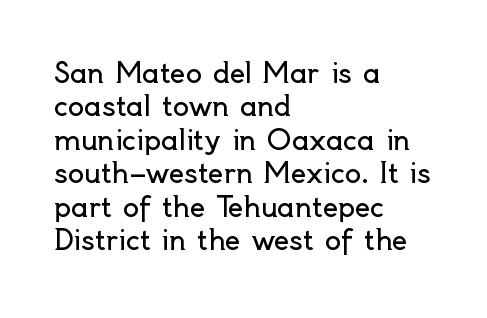
Q: Is the text bold? A: No.
Q: Is the text italic (slanted)? A: No, it is upright.
Q: Is the text underlined? A: No.
Q: How is the paragraph aligned? A: Left-aligned.
Q: Is the spacing between letters normal or unusually wide? A: Normal.
